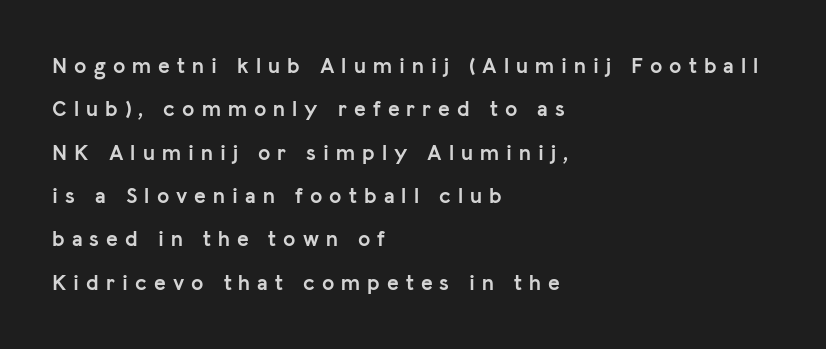
The image shows 22 px bold type, upright; set left-aligned, loose line spacing (1.97x), unusually wide letter spacing (+0.32 em), not underlined.
